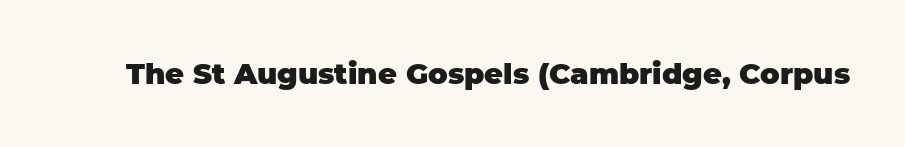
A clean baseline with only descenders dipping below it. Do the letters lean? They stand straight. Type style note: lacks serifs. In terms of weight, the rendering is a true, heavy bold. Here the glyphs are tracked normally, forming tight word shapes. Character widths vary here, with narrow letters taking less room than wide ones.
